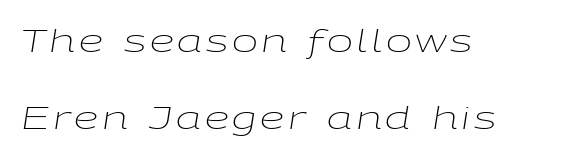
Proportional: the letters do not fall into vertical columns. Lines of text with bare space underneath. The letterforms sit at book weight or below. Characters are canted at an angle relative to the baseline's perpendicular.
